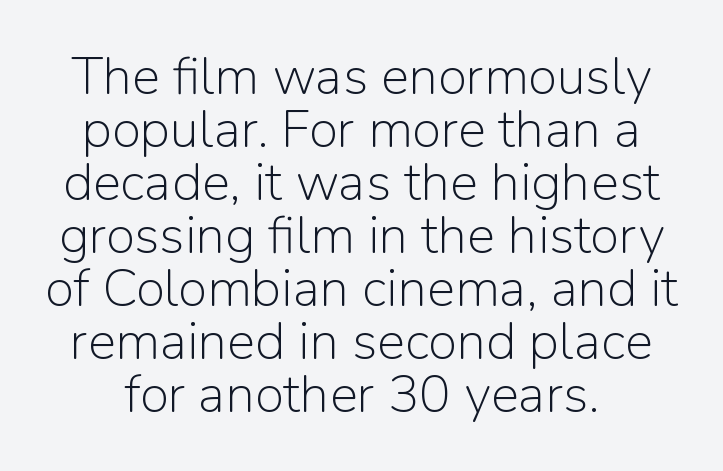
Q: Is the text bold? A: No.
Q: Is the text italic (slanted)? A: No, it is upright.
Q: Is the typeface a serif or a sans-serif typeface? A: Sans-serif.
Q: Is the text underlined? A: No.
Q: Is the spacing between letters normal or unusually wide? A: Normal.
Q: Is the spacing between lines tight, normal or loose? A: Tight.
Q: Width (condensed, normal, or wide)? A: Normal.
Q: Stroke contrast? A: Low.
Q: x-height? A: Medium.
Q: Monospaced? A: No.
